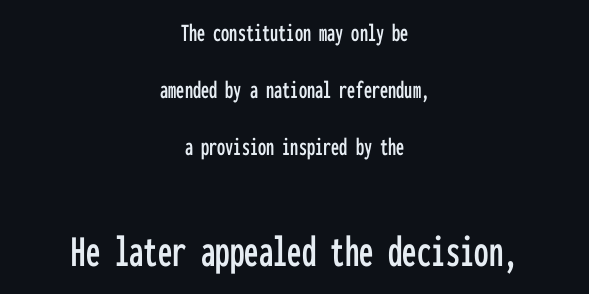
Q: Is the text italic (slanted)? A: No, it is upright.
Q: Is the typeface a serif or a sans-serif typeface? A: Sans-serif.
Q: Is the text underlined? A: No.
Q: How is the paragraph aligned? A: Centered.
Q: Is the spacing between letters normal or unusually wide? A: Normal.
Q: Is the spacing between lines tight, normal or loose? A: Loose.
Q: Which block of text is set in a larger size, the first (top) or the second (bottom)? A: The second (bottom) one.
Q: Width (condensed, normal, or wide)? A: Condensed.
Q: Stroke contrast? A: Low.
Q: x-height? A: Medium.
Q: Monospaced? A: Yes.
